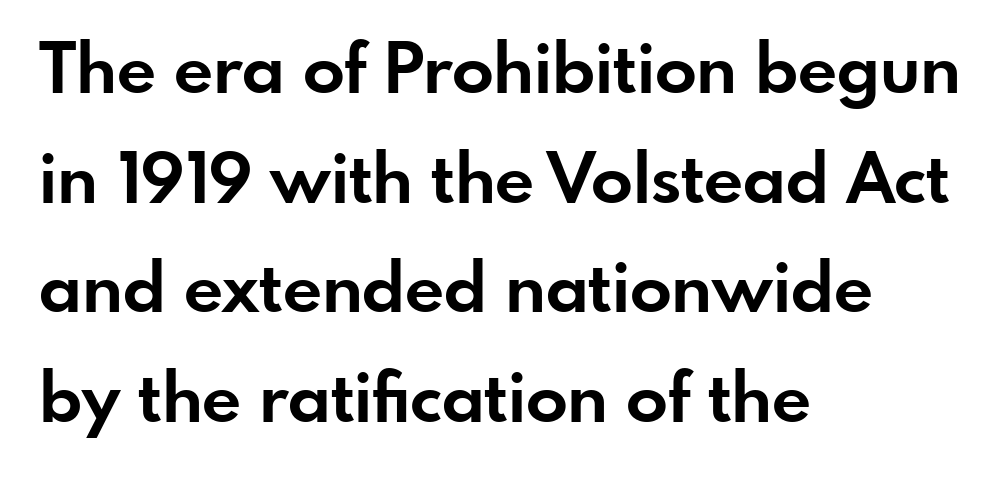
{"serif": "no", "italic": "no", "bold": "yes", "weight": "bold", "width": "normal", "stroke_contrast": "low", "x_height": "small", "monospaced": "no", "underline": "no", "align": "left", "line_spacing": "normal", "line_spacing_ratio": 1.59, "letter_spacing": "normal", "letter_spacing_em": 0.0, "glyph_px": 69}
